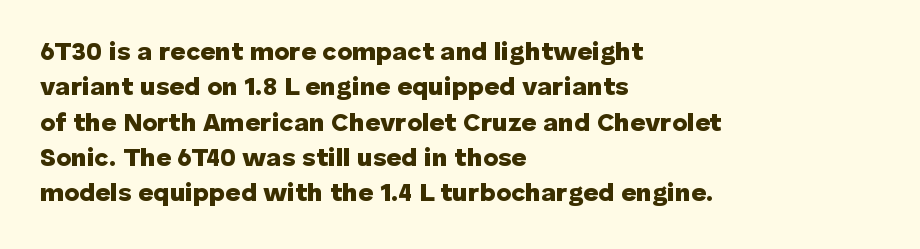
Q: Is the text bold? A: Yes.
Q: Is the text italic (slanted)? A: No, it is upright.
Q: Is the text underlined? A: No.
Q: How is the paragraph aligned? A: Left-aligned.
Q: Is the spacing between letters normal or unusually wide? A: Normal.
Q: Is the spacing between lines tight, normal or loose? A: Normal.
